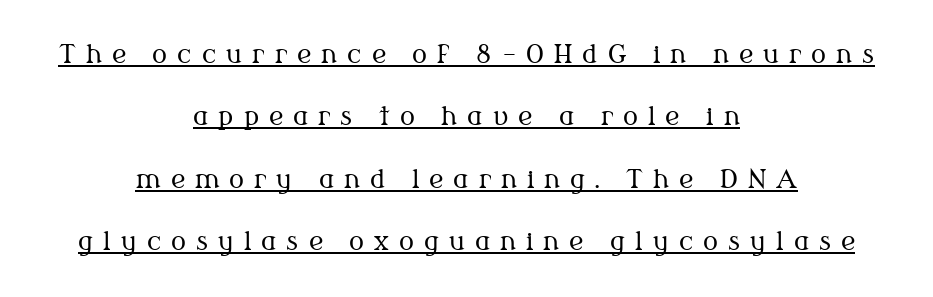
The image shows 25 px text type, upright; set centered, loose line spacing (2.5x), unusually wide letter spacing (+0.4 em), underlined.
